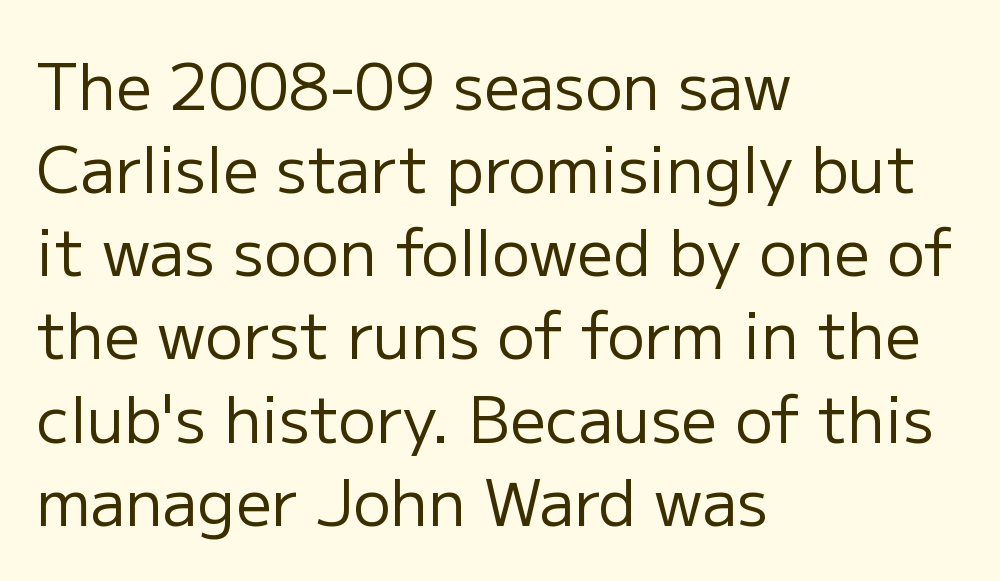
The image shows 63 px regular-weight sans-serif type, upright; set left-aligned, normal line spacing (1.32x), normal letter spacing, not underlined; low stroke contrast and a medium x-height.
